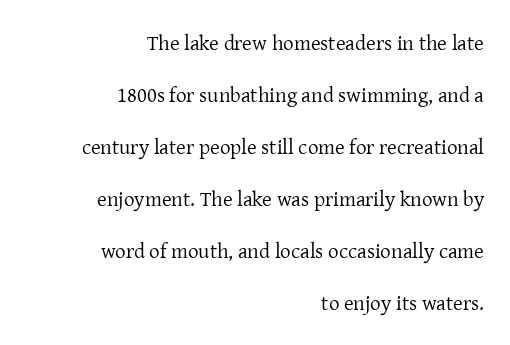
{"italic": "no", "bold": "no", "underline": "no", "align": "right", "line_spacing": "loose", "line_spacing_ratio": 2.48, "letter_spacing": "normal", "letter_spacing_em": 0.0, "glyph_px": 21}
